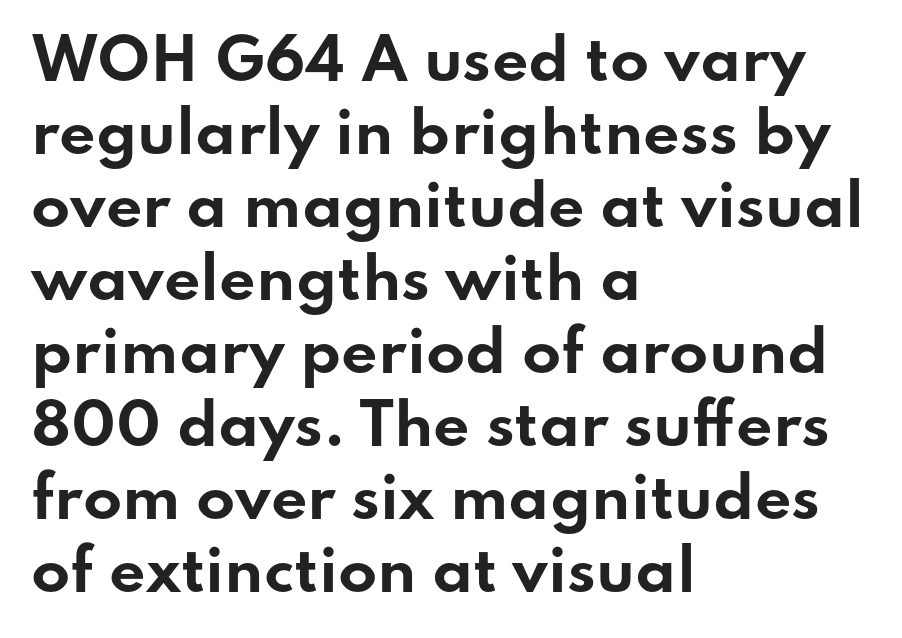
{"serif": "no", "italic": "no", "bold": "yes", "weight": "bold", "width": "wide", "stroke_contrast": "low", "x_height": "small", "monospaced": "no", "underline": "no", "align": "left", "line_spacing": "normal", "line_spacing_ratio": 1.28, "letter_spacing": "normal", "letter_spacing_em": 0.0, "glyph_px": 57}
